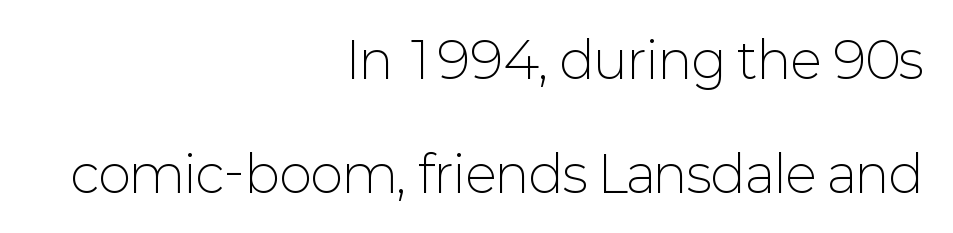
Ordinary non-slanted type is in use. I'd call this a sans setting — the letters go barefoot. The typeface has the unassuming heft of standard copy or less. The horizontal fit of the characters is conventional and even. Casual observation: everything's shoved over to the right.
